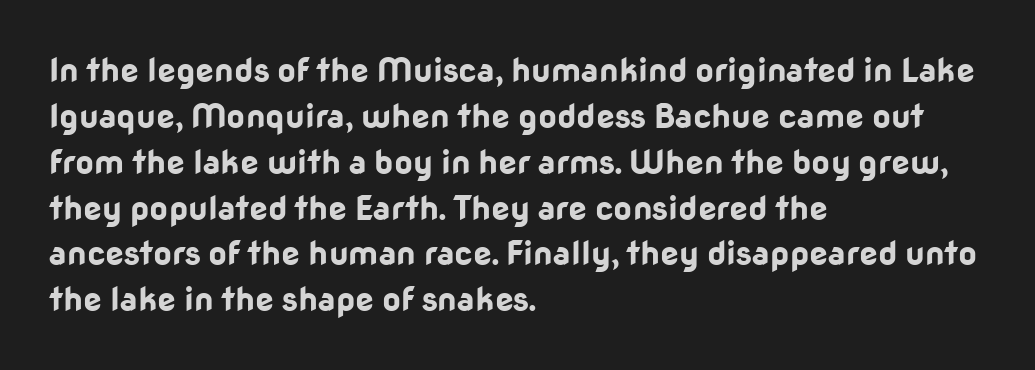
The image shows 33 px bold sans-serif type, upright; set left-aligned, normal line spacing (1.39x), normal letter spacing, not underlined; low stroke contrast and a medium x-height.
